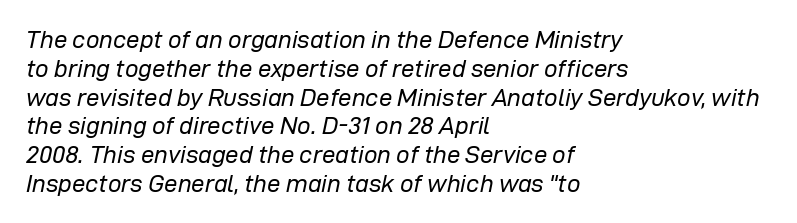
The image shows 24 px text type, italic (leaning right); set left-aligned, line spacing 1.2x, normal letter spacing, not underlined.
